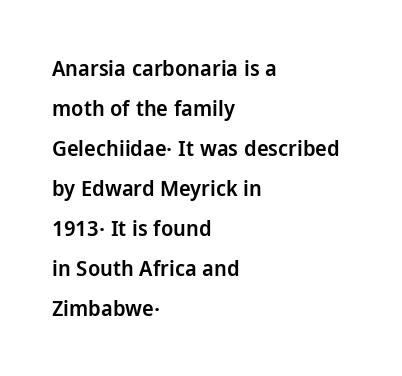
The image shows 22 px text type, upright; set left-aligned, line spacing 1.82x, normal letter spacing, not underlined.
